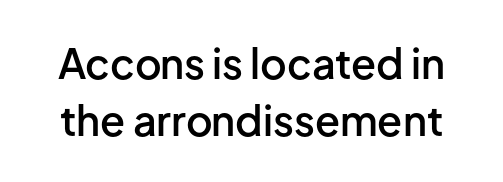
Each letter keeps its own natural width here, so spacing adapts to shape. Nope, not italic — everything's standing straight. Type style note: lacks serifs. The area under the type is left untouched. Observe the ordinary spacing: letters are neighbours, not strangers. Normally led — the rows are evenly, conventionally spaced.
